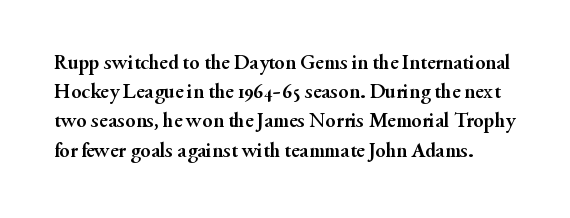
The image shows 21 px bold type, upright; set normal line spacing (1.39x), normal letter spacing, not underlined.
